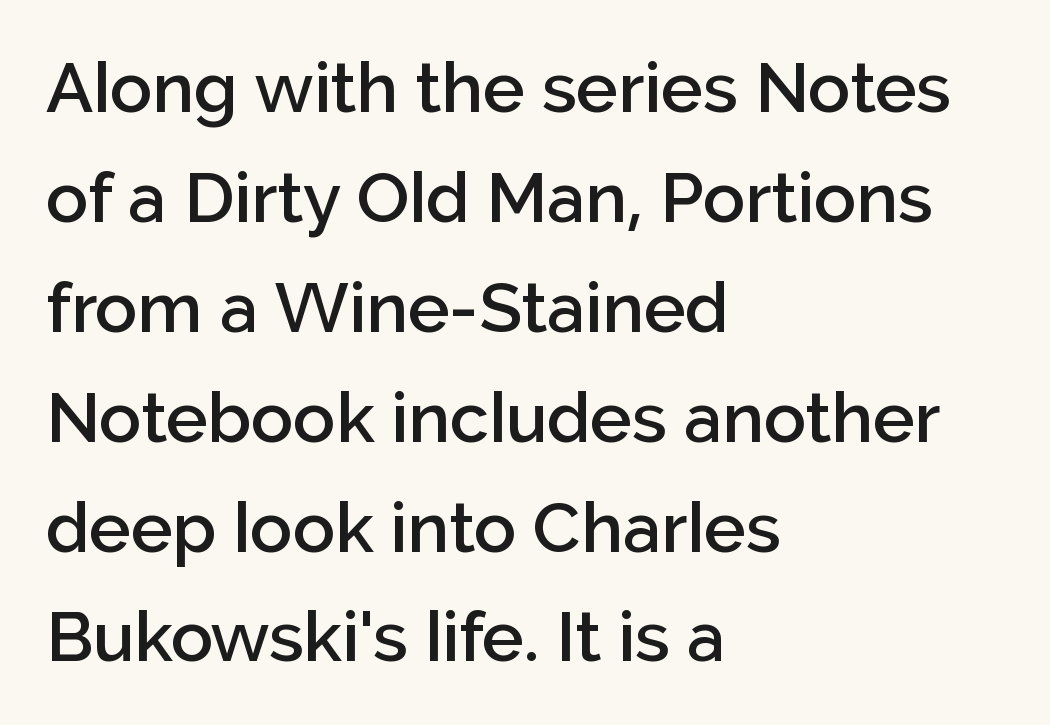
In terms of letterspacing, this is plain default setting. Clear beneath every line of the passage. Reading down the block, your eye returns to a fixed left position each line. The leading is moderate, giving the passage an even texture. The letters advance in unequal steps, a hallmark of proportional type. The font is running at a semibold setting, under full bold.
